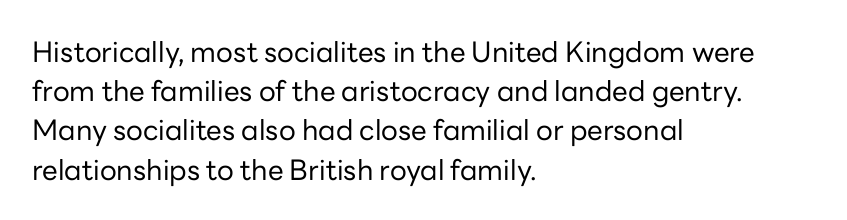
Vertically, the passage feels balanced, rows spaced as you'd expect. You can tell it's not italic because the verticals are truly vertical. This is sans-serif lettering, the kind often seen on screens and signage. Descenders are the only things crossing below the line.
